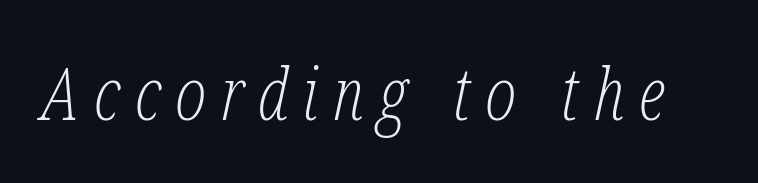
The face looks like a standard text weight, possibly lighter. Here the glyphs are tracked loosely, breaking word shapes into spaced letters. The face used here is proportionally spaced, like ordinary book or web type. A clean baseline with only descenders dipping below it. Type style note: has serifs.
